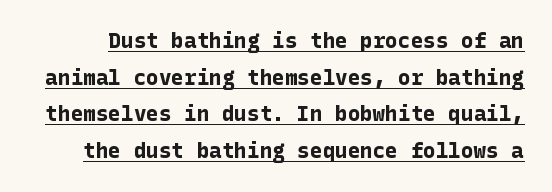
A typographer would call this underscored text. Italic: no, the glyphs are upright roman. Is the letter spacing exaggerated? No — it looks like the ordinary default. Notice how thick the strokes are: this is what a full bold looks like.
